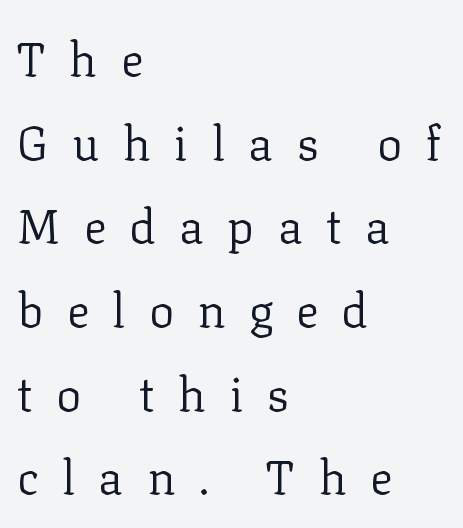
{"serif": "yes", "italic": "no", "bold": "no", "weight": "regular", "width": "normal", "stroke_contrast": "low", "x_height": "medium", "monospaced": "no", "underline": "no", "align": "left", "line_spacing_ratio": 1.78, "letter_spacing": "wide", "letter_spacing_em": 0.5, "glyph_px": 47}
